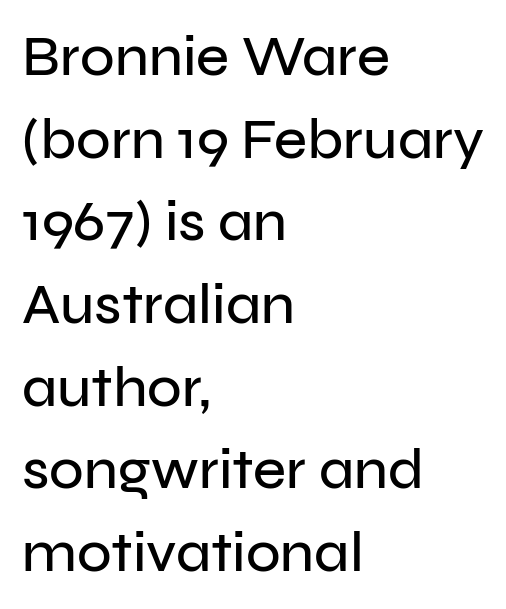
Q: Is the text italic (slanted)? A: No, it is upright.
Q: Is the typeface a serif or a sans-serif typeface? A: Sans-serif.
Q: Is the text underlined? A: No.
Q: How is the paragraph aligned? A: Left-aligned.
Q: Is the spacing between letters normal or unusually wide? A: Normal.
Q: Is the spacing between lines tight, normal or loose? A: Normal.
Q: Width (condensed, normal, or wide)? A: Normal.
Q: Stroke contrast? A: Low.
Q: x-height? A: Medium.
Q: Monospaced? A: No.
